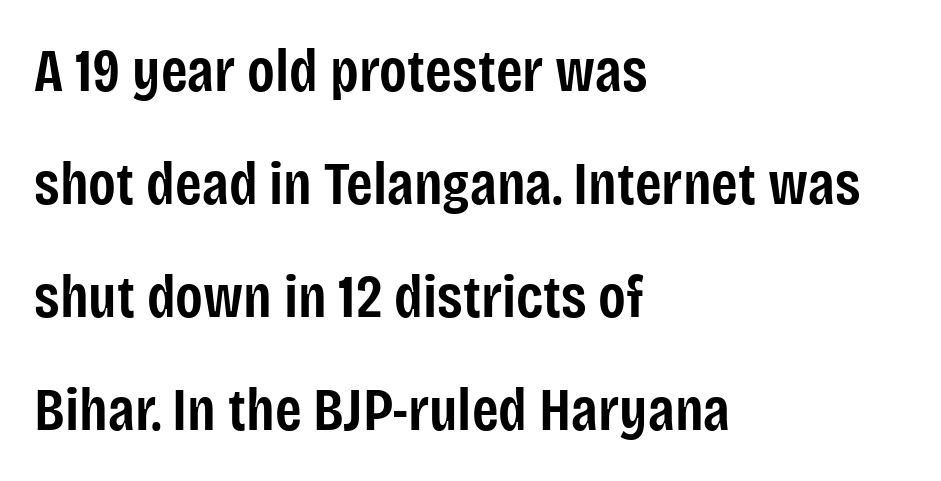
Q: Is the text bold? A: Semi-bold.
Q: Is the text italic (slanted)? A: No, it is upright.
Q: Is the typeface a serif or a sans-serif typeface? A: Sans-serif.
Q: Is the text underlined? A: No.
Q: How is the paragraph aligned? A: Left-aligned.
Q: Is the spacing between letters normal or unusually wide? A: Normal.
Q: Width (condensed, normal, or wide)? A: Condensed.
Q: Stroke contrast? A: Low.
Q: x-height? A: Large.
Q: Monospaced? A: No.
